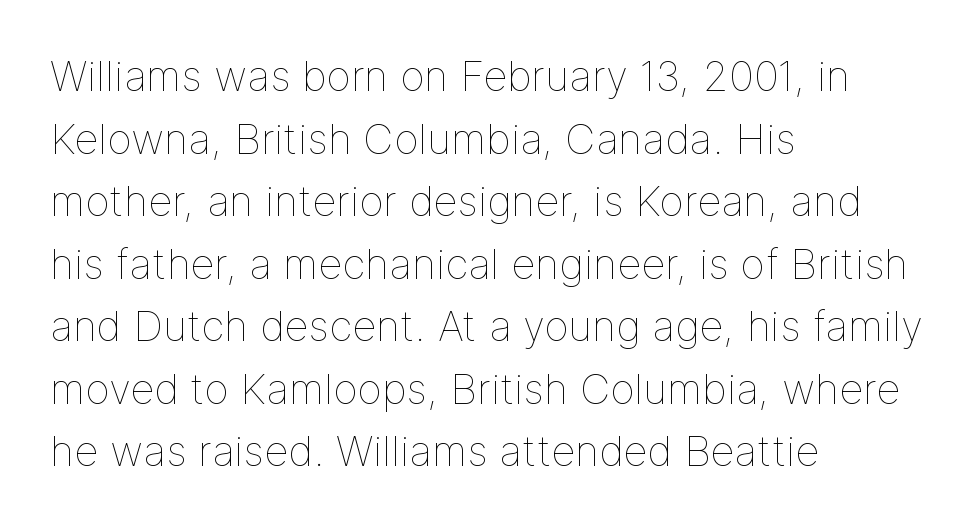
This sample has the flowing, uneven cadence of proportional lettering. One-word summary of the alignment: left. The letters sit at their default tracking, neither squeezed nor spread. This is the regular roman posture of the typeface.
